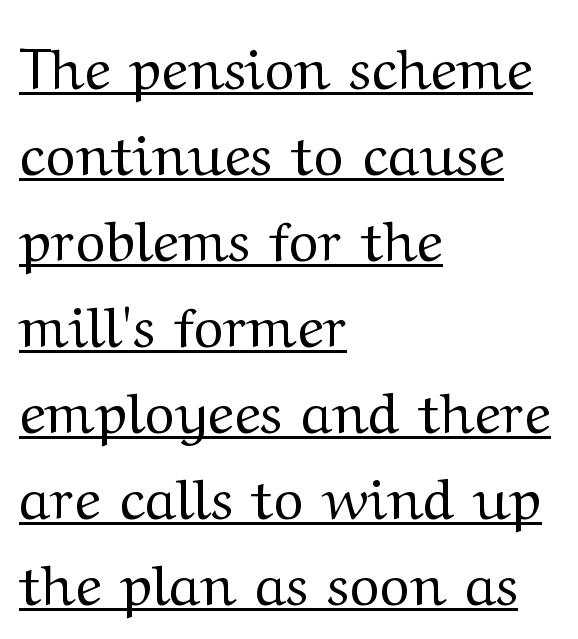
The image shows 57 px regular-weight, wide serif type, upright; set left-aligned, normal line spacing (1.51x), normal letter spacing, underlined; medium stroke contrast and a medium x-height.
